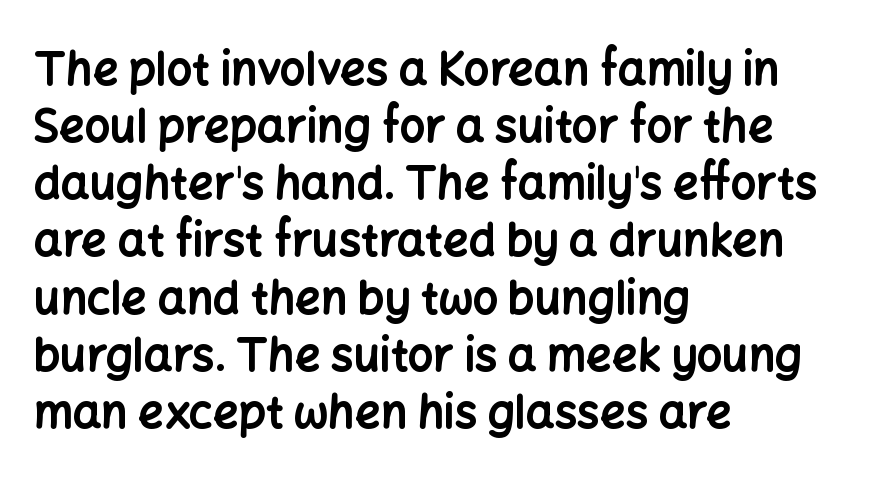
Q: Is the text bold? A: Yes.
Q: Is the text italic (slanted)? A: No, it is upright.
Q: Is the typeface a serif or a sans-serif typeface? A: Sans-serif.
Q: Is the text underlined? A: No.
Q: How is the paragraph aligned? A: Left-aligned.
Q: Is the spacing between letters normal or unusually wide? A: Normal.
Q: Is the spacing between lines tight, normal or loose? A: Normal.
Q: Width (condensed, normal, or wide)? A: Normal.
Q: Stroke contrast? A: Low.
Q: x-height? A: Medium.
Q: Monospaced? A: No.
